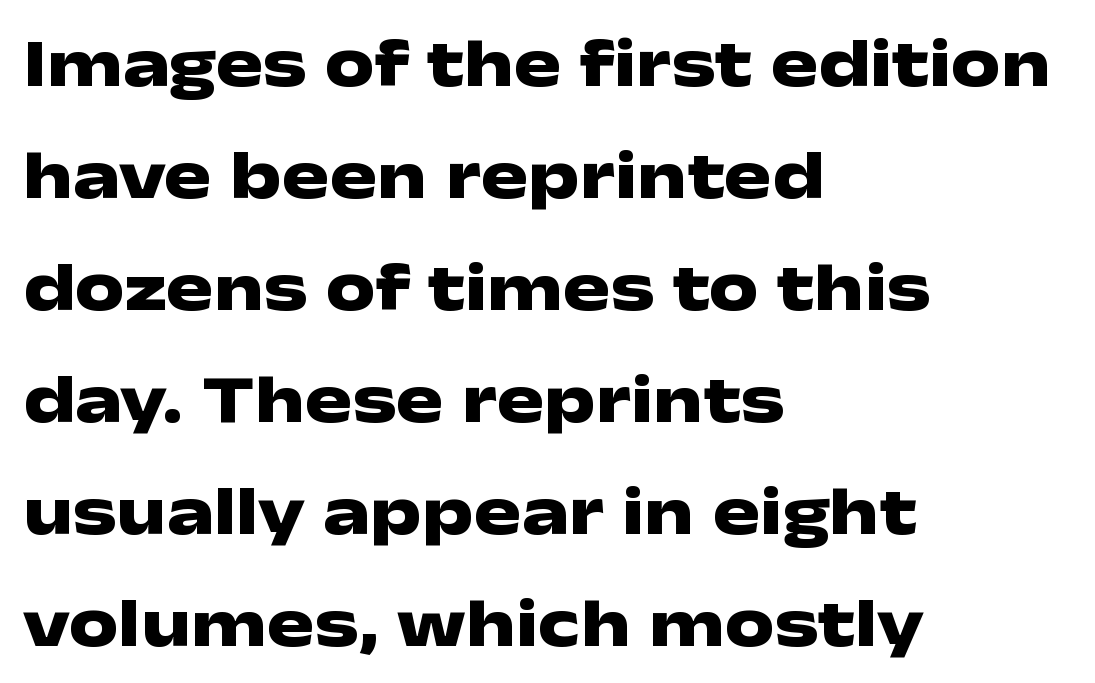
{"serif": "no", "italic": "no", "bold": "yes", "weight": "heavy", "width": "wide", "stroke_contrast": "low", "x_height": "medium", "monospaced": "no", "underline": "no", "align": "left", "line_spacing": "normal", "line_spacing_ratio": 1.6, "letter_spacing": "normal", "letter_spacing_em": 0.0, "glyph_px": 70}
